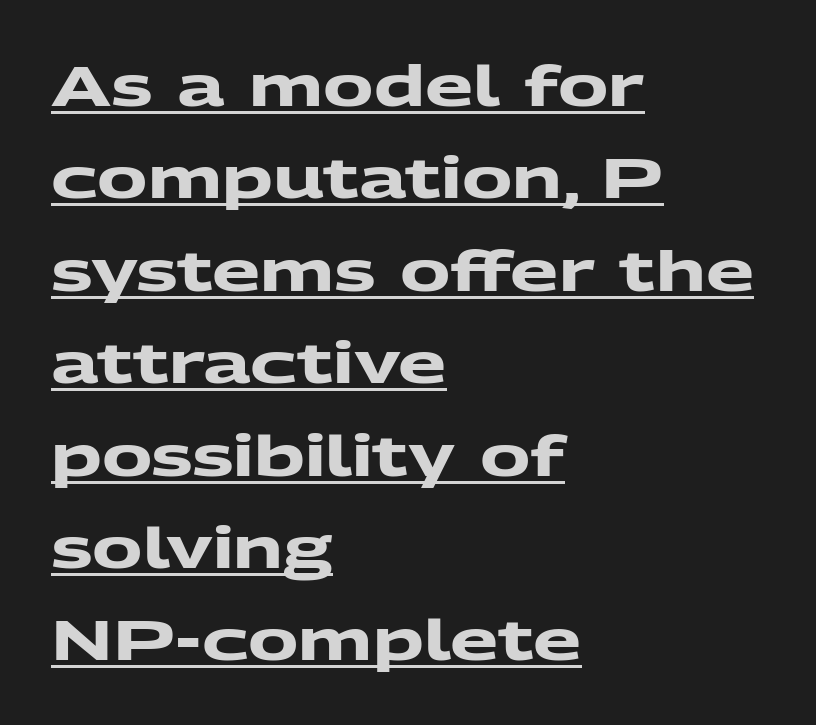
The image shows 56 px heavy, wide sans-serif type; set left-aligned, normal line spacing (1.65x), normal letter spacing, underlined; medium stroke contrast and a medium x-height.
